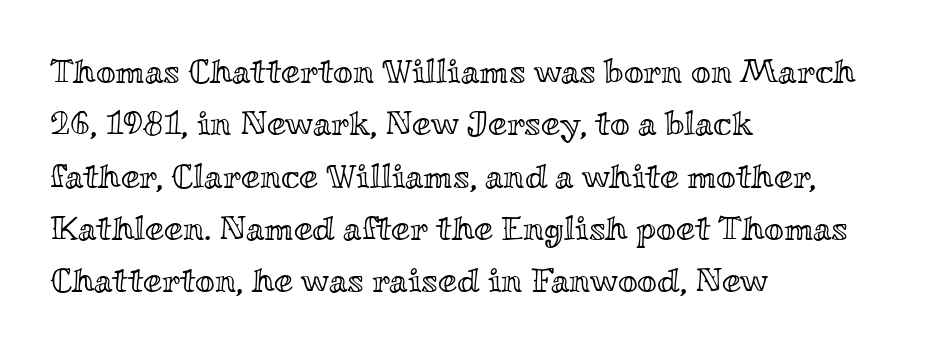
Q: Is the text italic (slanted)? A: No, it is upright.
Q: Is the text underlined? A: No.
Q: How is the paragraph aligned? A: Left-aligned.
Q: Is the spacing between letters normal or unusually wide? A: Normal.
Q: Is the spacing between lines tight, normal or loose? A: Normal.
Q: Width (condensed, normal, or wide)? A: Wide.
Q: x-height? A: Small.
Q: Monospaced? A: No.
